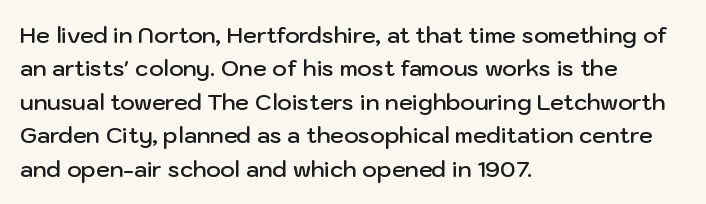
The image shows 22 px text type, upright; set left-aligned, normal line spacing (1.52x), normal letter spacing, not underlined.
